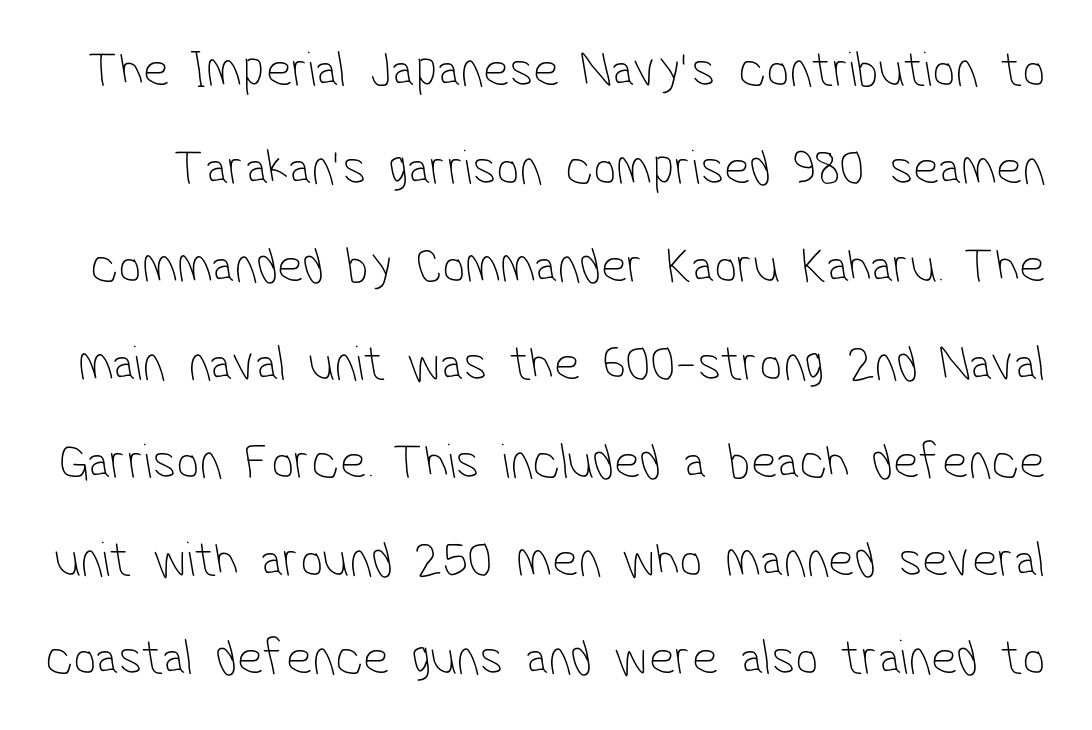
{"serif": "no", "bold": "no", "weight": "thin", "width": "condensed", "stroke_contrast": "low", "x_height": "medium", "monospaced": "no", "underline": "no", "line_spacing": "loose", "line_spacing_ratio": 1.92, "letter_spacing": "normal", "letter_spacing_em": 0.0, "glyph_px": 51}
